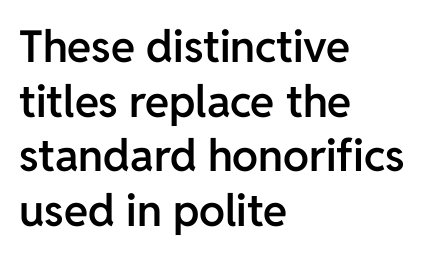
The image shows 44 px semibold sans-serif type, upright; set left-aligned, line spacing 1.24x, normal letter spacing, not underlined; low stroke contrast and a medium x-height.
